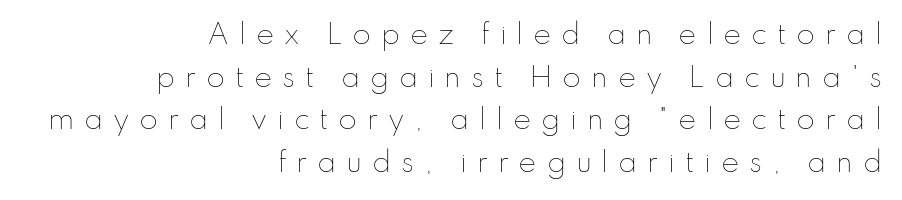
The image shows 27 px text type, upright; set right-aligned, normal line spacing (1.58x), unusually wide letter spacing (+0.36 em), not underlined.
